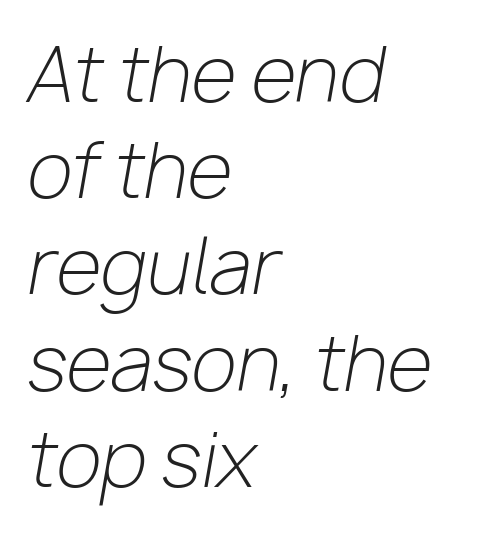
Q: Is the text bold? A: No.
Q: Is the text italic (slanted)? A: Yes, it leans right by about 10 degrees.
Q: Is the text underlined? A: No.
Q: How is the paragraph aligned? A: Left-aligned.
Q: Is the spacing between letters normal or unusually wide? A: Normal.
Q: Is the spacing between lines tight, normal or loose? A: Normal.
Q: Width (condensed, normal, or wide)? A: Normal.
Q: Stroke contrast? A: Low.
Q: x-height? A: Medium.
Q: Monospaced? A: No.
